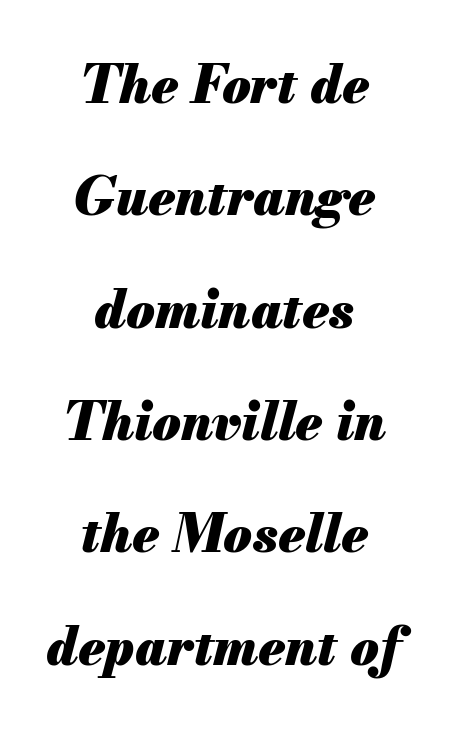
The image shows 52 px heavy type, italic (leaning right); set centered, loose line spacing (2.16x), normal letter spacing, not underlined; medium stroke contrast and a small x-height.
